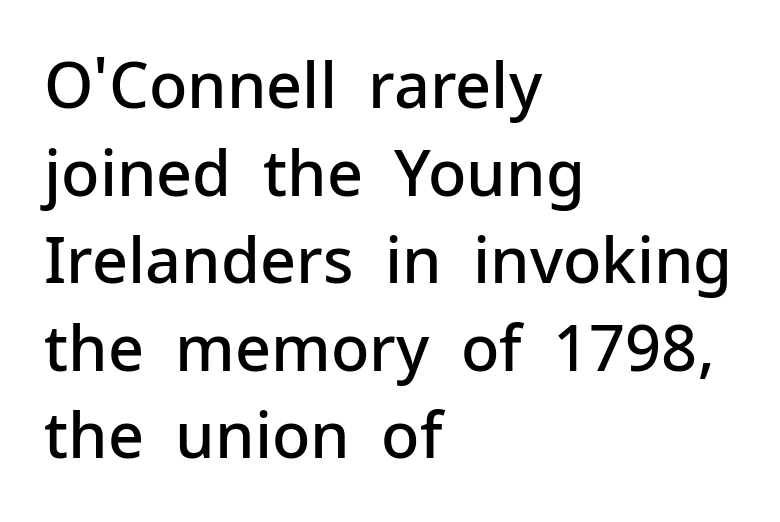
The image shows 63 px semibold sans-serif type, upright; set left-aligned, normal line spacing (1.39x), normal letter spacing, not underlined; low stroke contrast and a medium x-height.
